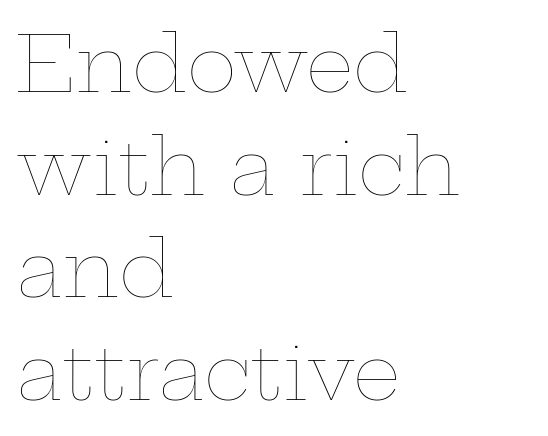
{"italic": "no", "bold": "no", "weight": "thin", "width": "wide", "stroke_contrast": "low", "x_height": "medium", "monospaced": "no", "underline": "no", "align": "left", "line_spacing": "normal", "line_spacing_ratio": 1.35, "letter_spacing": "normal", "letter_spacing_em": 0.0, "glyph_px": 76}
